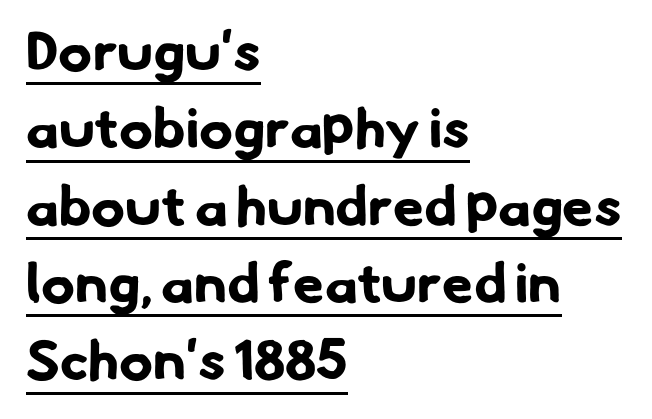
Q: Is the text bold? A: Yes.
Q: Is the typeface a serif or a sans-serif typeface? A: Sans-serif.
Q: Is the text underlined? A: Yes.
Q: How is the paragraph aligned? A: Left-aligned.
Q: Is the spacing between letters normal or unusually wide? A: Normal.
Q: Is the spacing between lines tight, normal or loose? A: Normal.
Q: Width (condensed, normal, or wide)? A: Normal.
Q: Stroke contrast? A: Low.
Q: x-height? A: Small.
Q: Monospaced? A: No.
